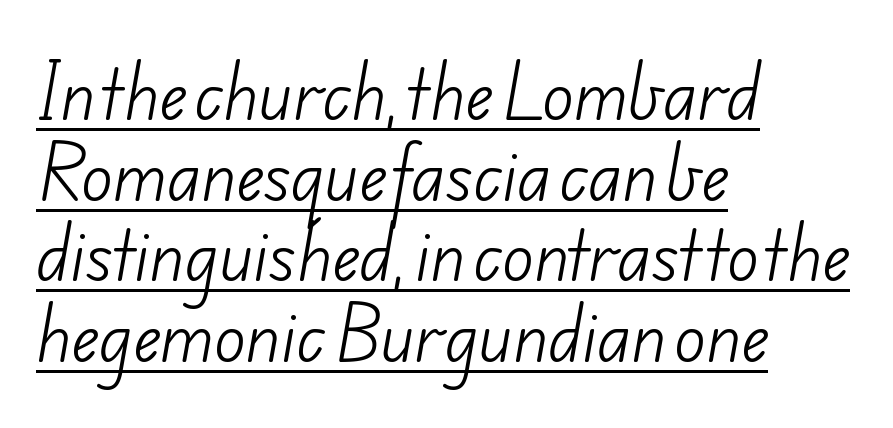
Check where the strokes stop: nothing finishes them off — pure sans. Looks like regular typesetting: each glyph gets only the width it needs. The lettering is marked with a stroke running underneath it. Every row of glyphs begins at an identical x-position on the left. Nothing heavy about these letters — not bold at all.
